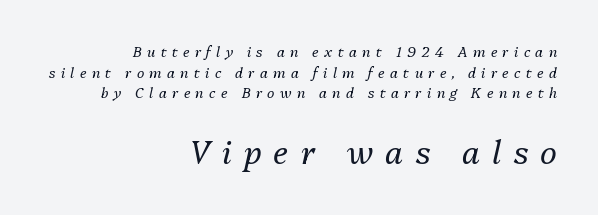
Q: Is the text bold? A: No.
Q: Is the text italic (slanted)? A: Yes, it leans right by about 13 degrees.
Q: Is the text underlined? A: No.
Q: How is the paragraph aligned? A: Right-aligned.
Q: Is the spacing between letters normal or unusually wide? A: Unusually wide.
Q: Is the spacing between lines tight, normal or loose? A: Normal.
Q: Which block of text is set in a larger size, the first (top) or the second (bottom)? A: The second (bottom) one.
Q: Width (condensed, normal, or wide)? A: Normal.
Q: Stroke contrast? A: Medium.
Q: x-height? A: Medium.
Q: Monospaced? A: No.
